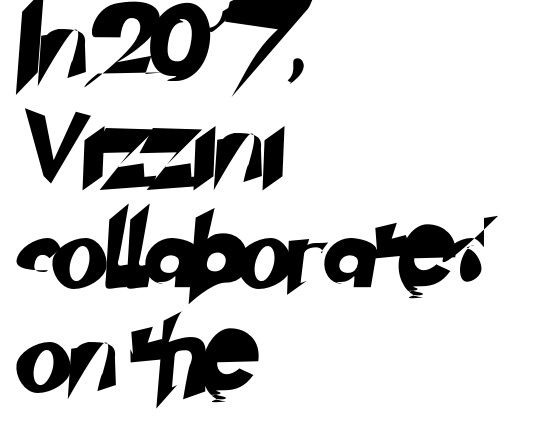
{"serif": "no", "width": "normal", "stroke_contrast": "low", "x_height": "small", "monospaced": "no", "underline": "no", "align": "left", "line_spacing": "normal", "line_spacing_ratio": 1.43, "letter_spacing": "normal", "letter_spacing_em": 0.0, "glyph_px": 73}
